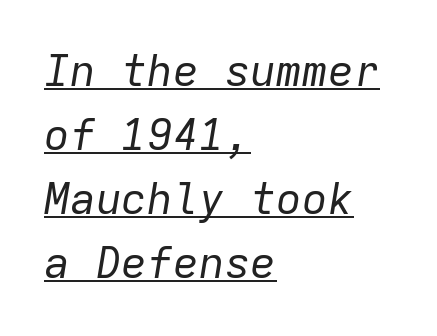
The compositor pushed each line to the left boundary. This rendering leaves character spacing at its baseline value. Reading down the column, the eye jumps a familiar distance to each next line. Is there an underline? Yes — a line sits under the letters. Think standard paragraph weight, or any step lighter than that. An italicized treatment has been applied to the whole sample.
